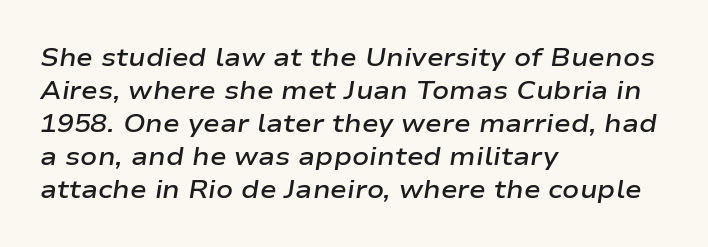
The image shows 25 px text type, italic (leaning right); set left-aligned, normal line spacing (1.32x), normal letter spacing, not underlined.
